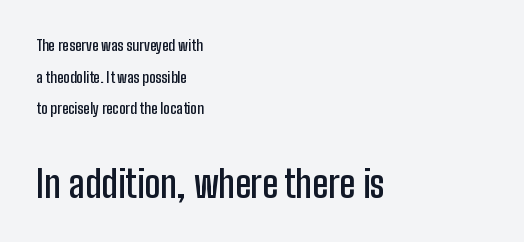
Words float on clear page, feet unadorned. Its strokes are somewhat broadened, the hallmark of semibold type. Character widths vary here, with narrow letters taking less room than wide ones. The type family on display is of the sans-serif kind. Tracking value appears to be zero — textbook default spacing. Character size in the trailing block exceeds that of the leading block.
